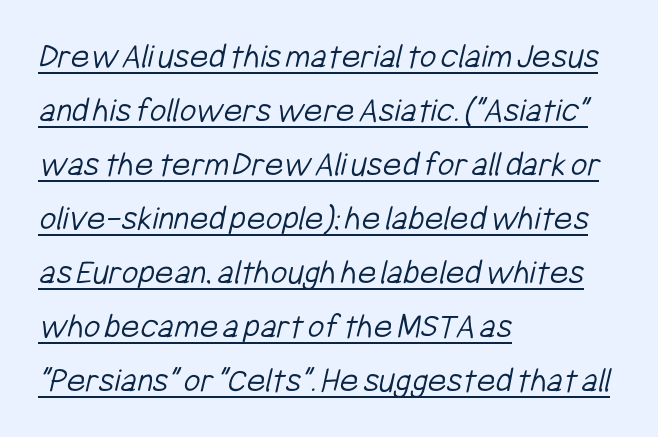
The image shows 36 px light, condensed sans-serif type; set left-aligned, normal line spacing (1.5x), normal letter spacing, underlined; low stroke contrast and a medium x-height.
